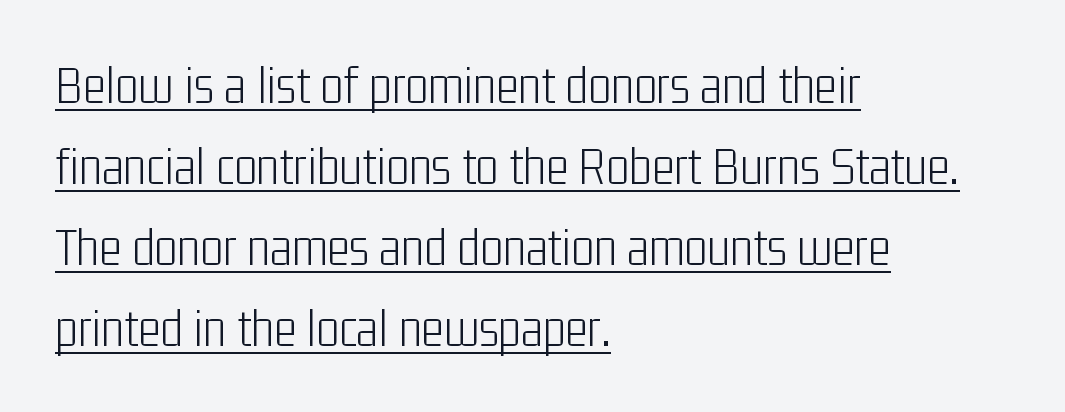
These characters rest on top of a visible drawn line. A typesetter would call this zero additional tracking. The passage shown is not bold in any degree. Characters remain perfectly vertical along every line. The rendering uses a moderate line-height, typical for paragraphs. The rendering uses natural spacing where letterforms have individual widths.
